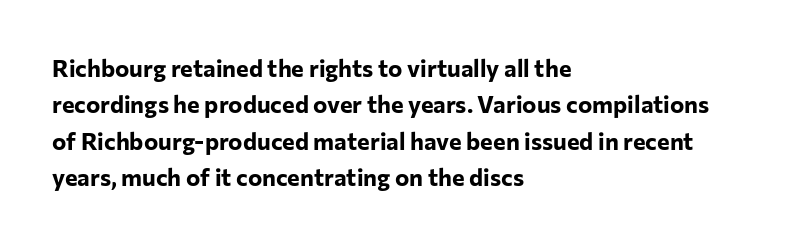
The image shows 24 px bold type, upright; set left-aligned, normal line spacing (1.52x), normal letter spacing, not underlined.
